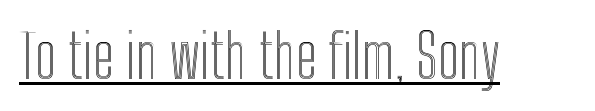
The image shows 60 px condensed type, upright; set normal letter spacing, underlined; a medium x-height.
